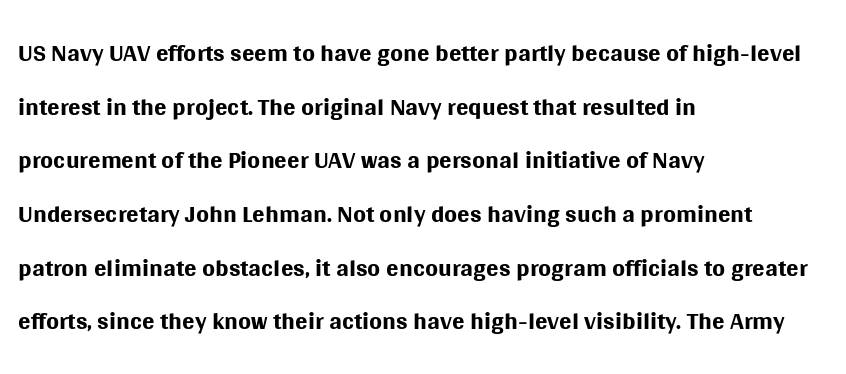
The image shows 37 px regular-weight sans-serif type, upright; set left-aligned, normal line spacing (1.45x), normal letter spacing, not underlined; medium stroke contrast and a large x-height.
